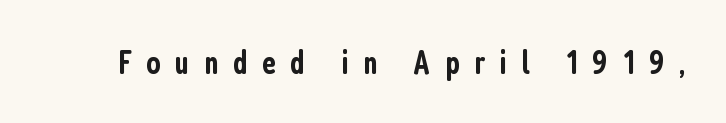
The letters are semibold — heavier than regular but short of a full bold. Any mark beneath the type? The region is blank. Here the designer chose a conventional face with non-uniform glyph widths. How are the letters spaced? Widely, with obvious added tracking.
